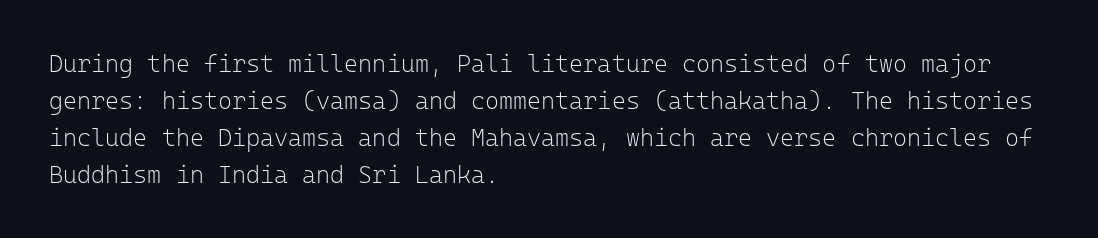
The image shows 24 px text type, upright; set left-aligned, normal line spacing (1.54x), normal letter spacing, not underlined.
